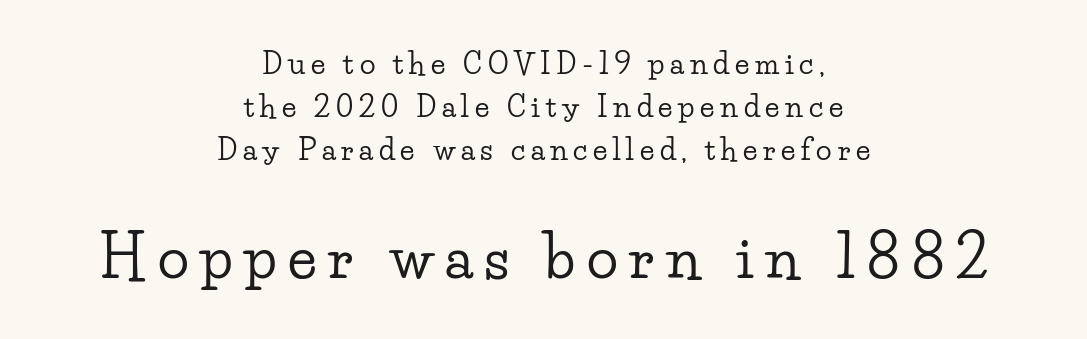
{"serif": "yes", "italic": "no", "width": "wide", "stroke_contrast": "low", "x_height": "small", "monospaced": "no", "underline": "no", "align": "center", "line_spacing": "normal", "line_spacing_ratio": 1.49, "letter_spacing": "wide", "letter_spacing_em": 0.2, "larger_block": "second", "size_ratio": 2.0, "glyph_px": 58}
